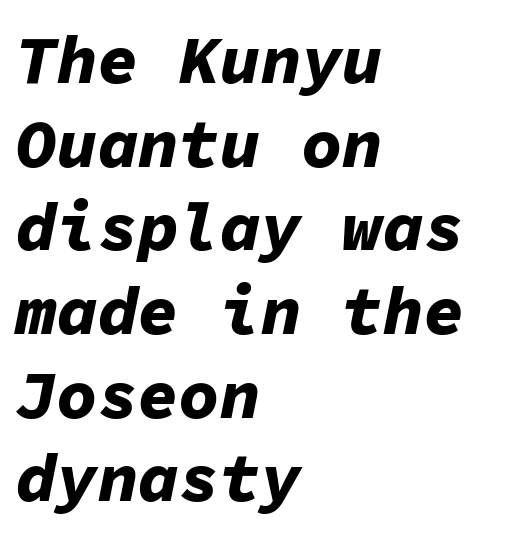
The lines are quadded left. Anything drawn beneath the words? Only blank space. Compared with ordinary roman type, these characters are visibly tilted. Tracking value appears to be zero — textbook default spacing. How heavy is the stroke? Heavy — this is a bold.
